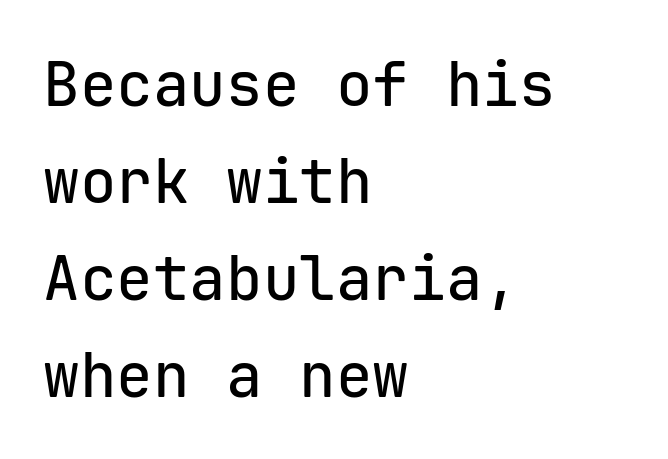
Q: Is the text italic (slanted)? A: No, it is upright.
Q: Is the typeface a serif or a sans-serif typeface? A: Sans-serif.
Q: Is the text underlined? A: No.
Q: How is the paragraph aligned? A: Left-aligned.
Q: Is the spacing between letters normal or unusually wide? A: Normal.
Q: Is the spacing between lines tight, normal or loose? A: Normal.
Q: Width (condensed, normal, or wide)? A: Normal.
Q: Stroke contrast? A: Low.
Q: x-height? A: Medium.
Q: Monospaced? A: Yes.
